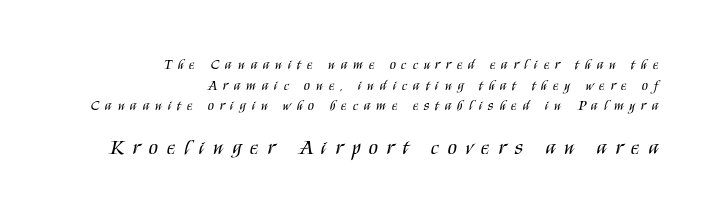
Q: Is the text bold? A: No.
Q: Is the text italic (slanted)? A: Yes.
Q: Is the text underlined? A: No.
Q: How is the paragraph aligned? A: Right-aligned.
Q: Is the spacing between letters normal or unusually wide? A: Unusually wide.
Q: Is the spacing between lines tight, normal or loose? A: Normal.
Q: Which block of text is set in a larger size, the first (top) or the second (bottom)? A: The second (bottom) one.
